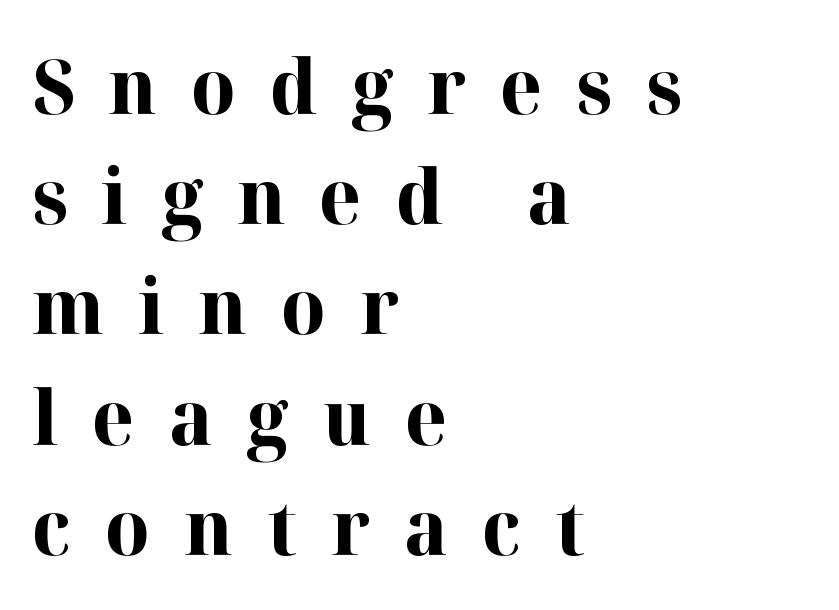
The image shows 76 px bold serif type, upright; set left-aligned, normal line spacing (1.45x), unusually wide letter spacing (+0.45 em), not underlined; high stroke contrast and a medium x-height.
